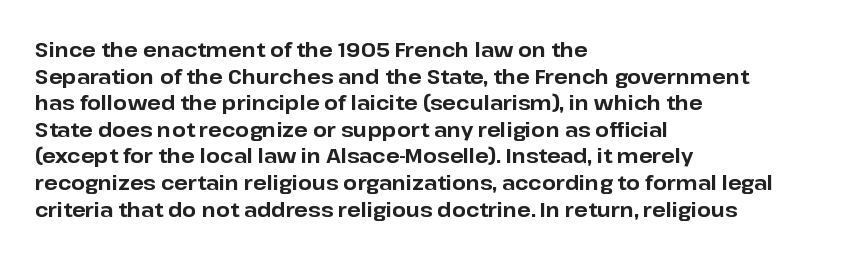
The typography opts for an upright posture over an oblique one. A classic flush-left, rag-right setting is used for this passage. Words appear dense and cohesive because spacing is normal. A full-strength bold gives these letters their thick strokes. Rule under the text: the space is simply empty.
